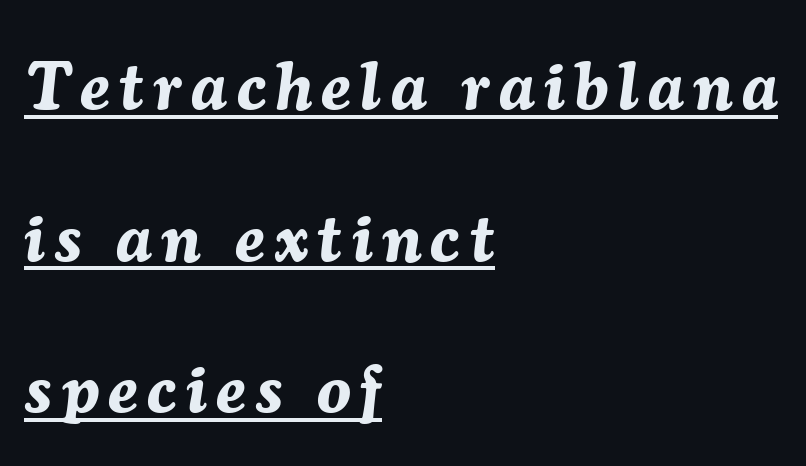
{"italic": "yes", "lean": "right", "slant_degrees": 7, "bold": "yes", "weight": "bold", "width": "normal", "stroke_contrast": "medium", "x_height": "medium", "monospaced": "no", "underline": "yes", "align": "left", "line_spacing": "loose", "line_spacing_ratio": 2.23, "glyph_px": 68}
